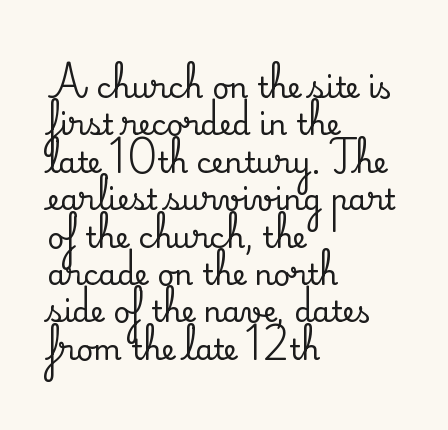
The image shows 29 px serif type, upright; set left-aligned, normal line spacing (1.29x), normal letter spacing, not underlined; medium stroke contrast and a small x-height.
